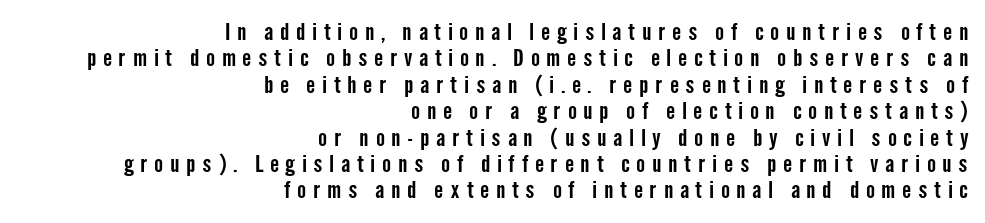
The face used here is rendered with a markedly widened letterfit. Tightly led — the rows are bunched. The rag falls on the left side of this text block. Check the space under the baseline: it is left empty.
